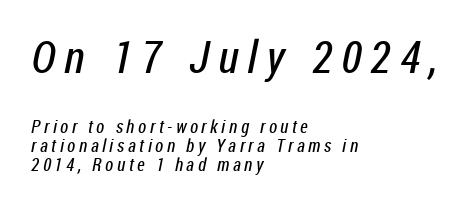
The image shows 45 px regular-weight, condensed sans-serif type; set left-aligned, tight line spacing (1.08x), unusually wide letter spacing (+0.2 em), not underlined; the first (top) block is 2.5x larger; low stroke contrast and a medium x-height.
